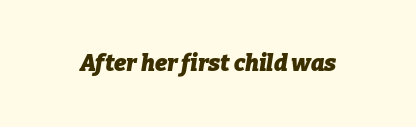
Q: Is the text bold? A: Yes.
Q: Is the text italic (slanted)? A: Yes, it leans right by about 9 degrees.
Q: Is the text underlined? A: No.
Q: Is the spacing between letters normal or unusually wide? A: Normal.
